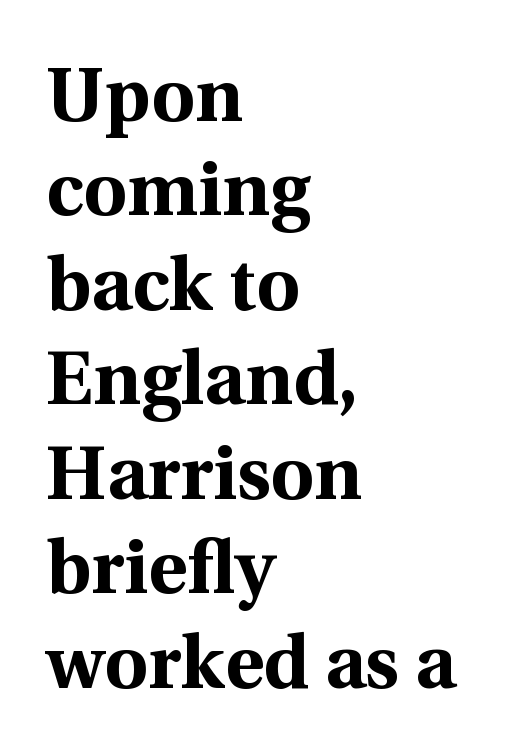
The image shows 75 px bold serif type, upright; set left-aligned, normal line spacing (1.26x), normal letter spacing, not underlined; a medium x-height.
